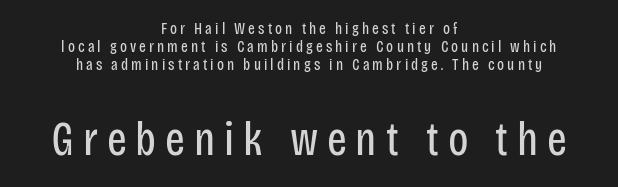
The image shows 47 px regular-weight, condensed sans-serif type, upright; set centered, tight line spacing (1.13x), not underlined; the second (bottom) block is 2.94x larger; low stroke contrast and a large x-height.
